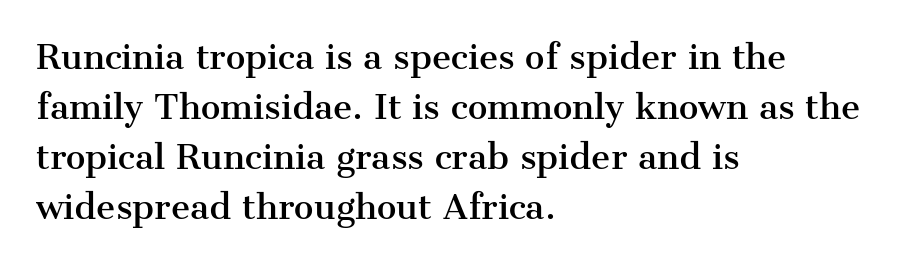
Q: Is the text italic (slanted)? A: No, it is upright.
Q: Is the typeface a serif or a sans-serif typeface? A: Serif.
Q: Is the text underlined? A: No.
Q: How is the paragraph aligned? A: Left-aligned.
Q: Is the spacing between letters normal or unusually wide? A: Normal.
Q: Is the spacing between lines tight, normal or loose? A: Normal.
Q: Width (condensed, normal, or wide)? A: Normal.
Q: Stroke contrast? A: Medium.
Q: x-height? A: Medium.
Q: Monospaced? A: No.
